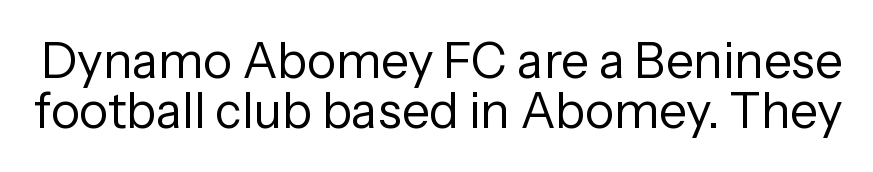
{"serif": "no", "italic": "no", "bold": "no", "weight": "regular", "width": "normal", "stroke_contrast": "low", "x_height": "medium", "monospaced": "no", "underline": "no", "line_spacing": "tight", "line_spacing_ratio": 1.03, "letter_spacing": "normal", "letter_spacing_em": 0.0, "glyph_px": 49}
